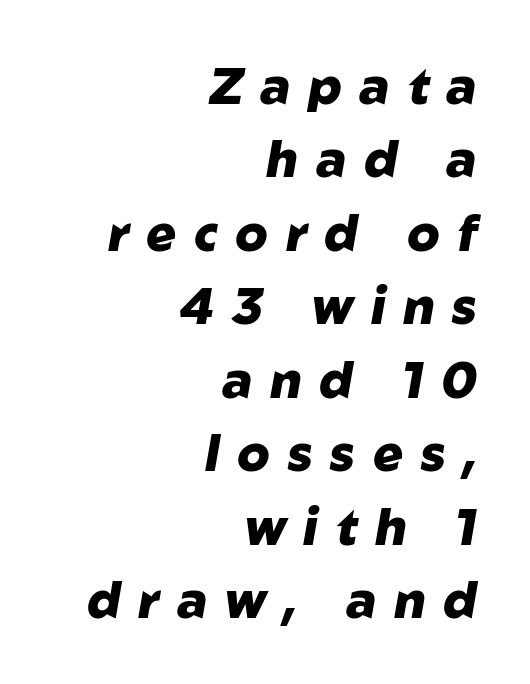
The image shows 50 px heavy type, italic (leaning right); set right-aligned, normal line spacing (1.47x), unusually wide letter spacing (+0.35 em), not underlined; low stroke contrast and a medium x-height.
